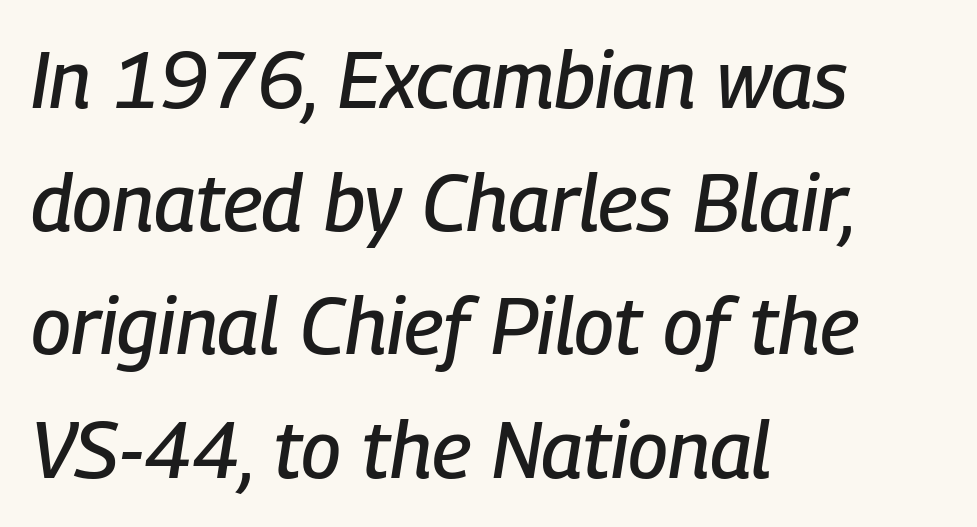
{"italic": "yes", "lean": "right", "slant_degrees": 9, "width": "condensed", "stroke_contrast": "low", "x_height": "medium", "monospaced": "no", "underline": "no", "align": "left", "line_spacing": "normal", "line_spacing_ratio": 1.56, "letter_spacing": "normal", "letter_spacing_em": 0.0, "glyph_px": 79}
